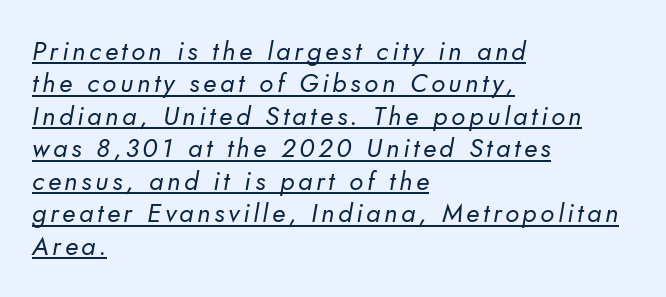
{"bold": "no", "underline": "yes", "align": "left", "line_spacing": "normal", "line_spacing_ratio": 1.25, "glyph_px": 26}
